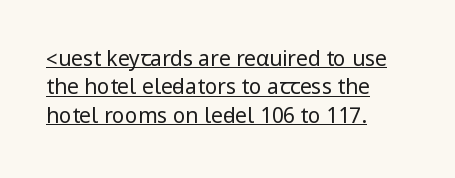
The image shows 21 px text type, upright; set left-aligned, normal line spacing (1.35x), normal letter spacing, underlined.
